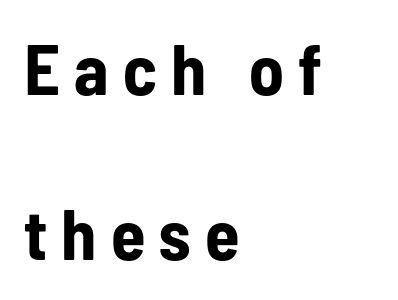
Every row of glyphs begins at an identical x-position on the left. Unlike italic type, these characters show no tilt at all. Note the varied advance widths — an 'i' is clearly narrower than an 'm'. Notice how thick the strokes are: this is what a full bold looks like. Letterform terminals end flat and unadorned throughout the passage. Rule under the text: the space is simply empty.
